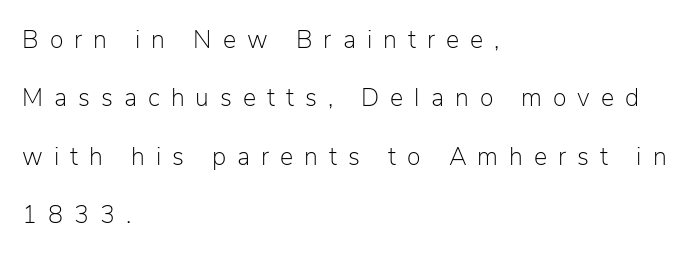
Descenders are the only things crossing below the line. Line starts are locked; line ends wander. Posture: vertical. Ink coverage per letter is moderate at most.
